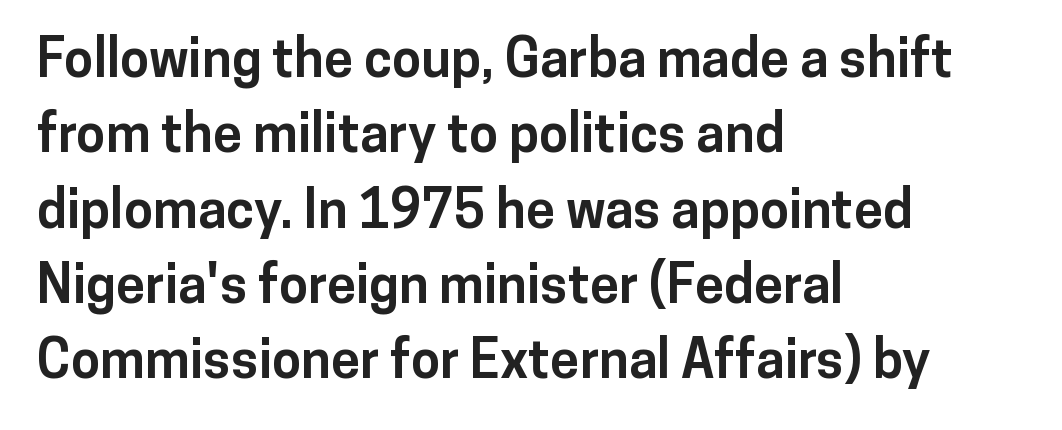
The image shows 53 px bold sans-serif type, upright; set left-aligned, normal line spacing (1.42x), normal letter spacing, not underlined; low stroke contrast and a medium x-height.
